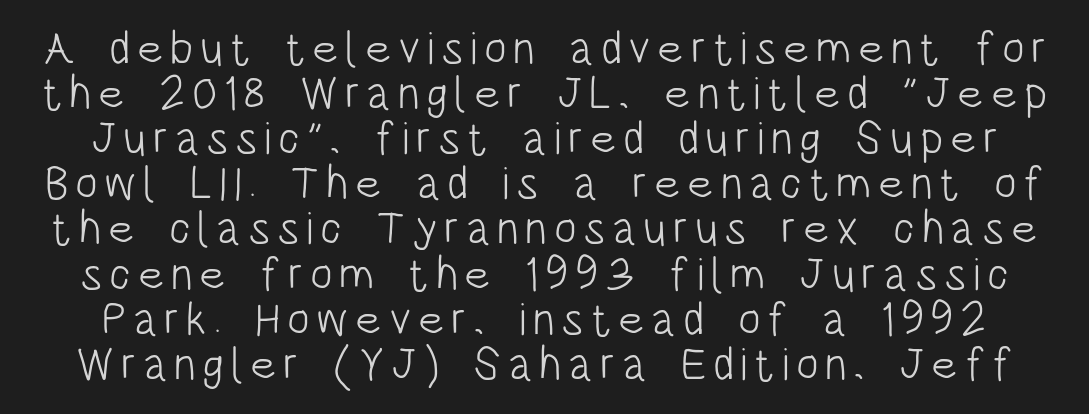
Q: Is the text bold? A: No.
Q: Is the text italic (slanted)? A: No, it is upright.
Q: Is the typeface a serif or a sans-serif typeface? A: Sans-serif.
Q: Is the text underlined? A: No.
Q: Is the spacing between lines tight, normal or loose? A: Tight.
Q: Width (condensed, normal, or wide)? A: Condensed.
Q: Stroke contrast? A: Low.
Q: x-height? A: Large.
Q: Monospaced? A: No.
